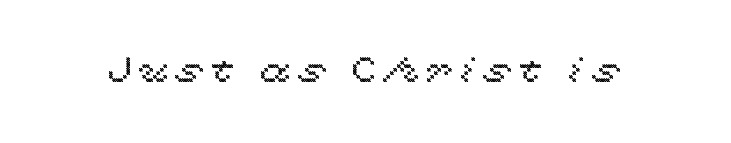
No word sits above an underline. The rendering uses natural spacing where letterforms have individual widths.
